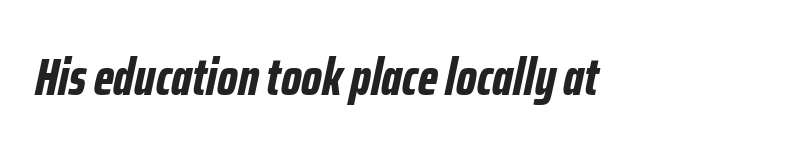
Q: Is the text bold? A: Yes.
Q: Is the text italic (slanted)? A: Yes, it leans right by about 12 degrees.
Q: Is the text underlined? A: No.
Q: Is the spacing between letters normal or unusually wide? A: Normal.
Q: Width (condensed, normal, or wide)? A: Condensed.
Q: Stroke contrast? A: Low.
Q: x-height? A: Medium.
Q: Monospaced? A: No.
